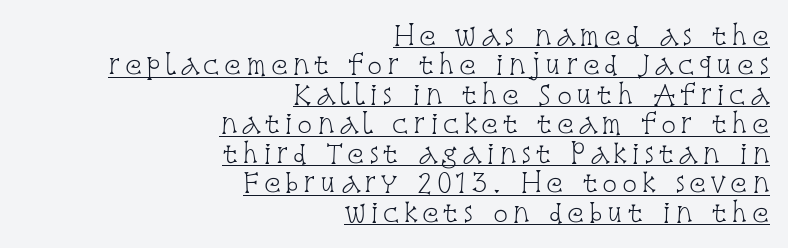
Q: Is the text bold? A: No.
Q: Is the text italic (slanted)? A: No, it is upright.
Q: Is the text underlined? A: Yes.
Q: How is the paragraph aligned? A: Right-aligned.
